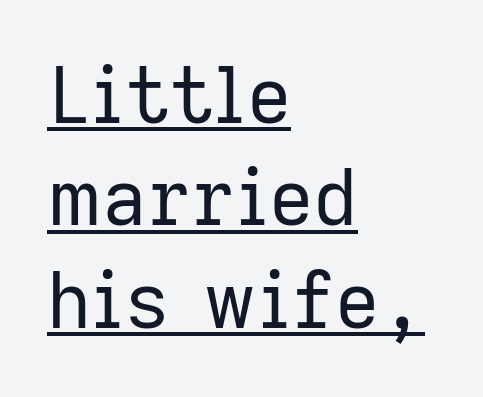
The image shows 77 px regular-weight sans-serif type, upright; set left-aligned, normal line spacing (1.33x), normal letter spacing, underlined; low stroke contrast and a medium x-height.
